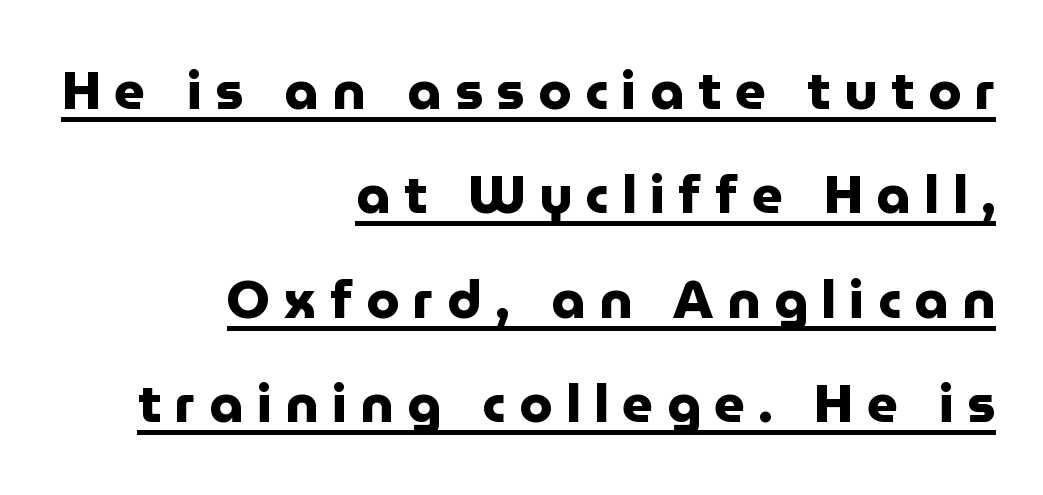
{"serif": "no", "italic": "no", "bold": "yes", "weight": "heavy", "width": "normal", "stroke_contrast": "low", "x_height": "medium", "monospaced": "no", "underline": "yes", "align": "right", "line_spacing": "loose", "line_spacing_ratio": 1.97, "letter_spacing": "wide", "letter_spacing_em": 0.26, "glyph_px": 53}
